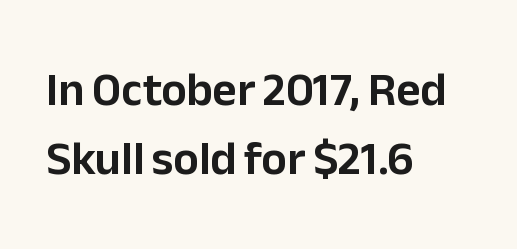
A typesetter would label this face a sans. Check under the words: just untouched page. Look at the tracking — it's just the regular setting, nothing added. You could not count columns in this text — the font is proportionally spaced. You can tell it's not italic because the verticals are truly vertical.
